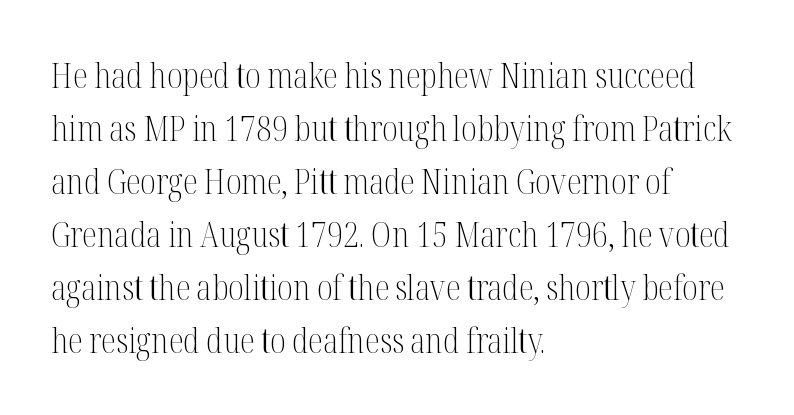
{"serif": "yes", "italic": "no", "bold": "no", "weight": "light", "width": "condensed", "stroke_contrast": "medium", "x_height": "medium", "monospaced": "no", "underline": "no", "align": "left", "line_spacing": "normal", "line_spacing_ratio": 1.56, "letter_spacing": "normal", "letter_spacing_em": 0.0, "glyph_px": 34}
